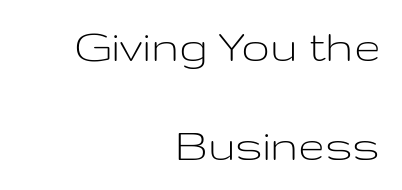
The image shows 48 px light, wide sans-serif type, upright; set right-aligned, loose line spacing (2.06x), normal letter spacing, not underlined; low stroke contrast and a medium x-height.
